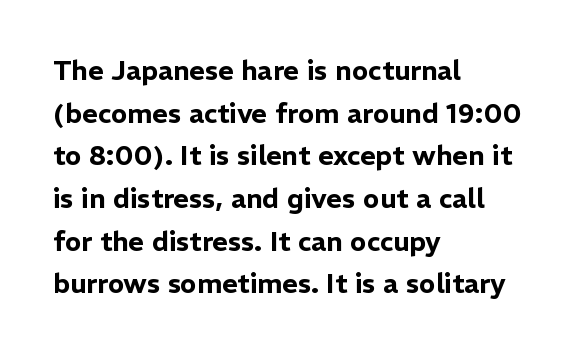
{"italic": "no", "underline": "no", "align": "left", "line_spacing": "normal", "line_spacing_ratio": 1.58, "letter_spacing": "normal", "letter_spacing_em": 0.0, "glyph_px": 27}
